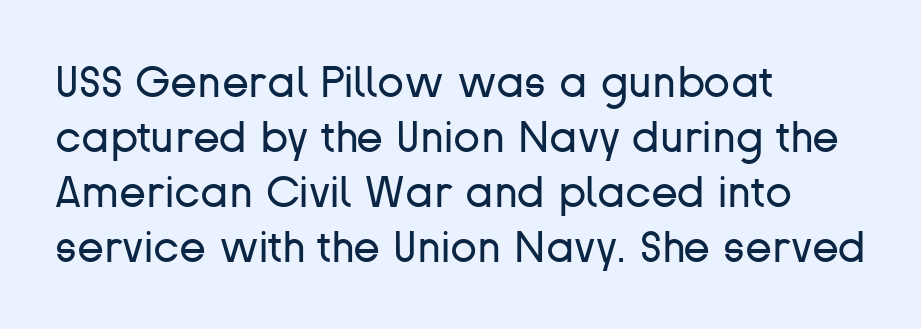
Q: Is the text bold? A: No.
Q: Is the text italic (slanted)? A: No, it is upright.
Q: Is the typeface a serif or a sans-serif typeface? A: Sans-serif.
Q: Is the text underlined? A: No.
Q: How is the paragraph aligned? A: Left-aligned.
Q: Is the spacing between letters normal or unusually wide? A: Normal.
Q: Is the spacing between lines tight, normal or loose? A: Normal.
Q: Width (condensed, normal, or wide)? A: Normal.
Q: Stroke contrast? A: Low.
Q: x-height? A: Medium.
Q: Monospaced? A: No.
